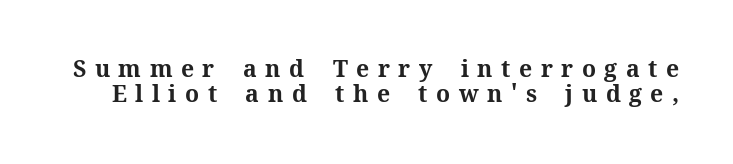
The image shows 23 px bold type, upright; set tight line spacing (1.07x), unusually wide letter spacing (+0.37 em), not underlined.
